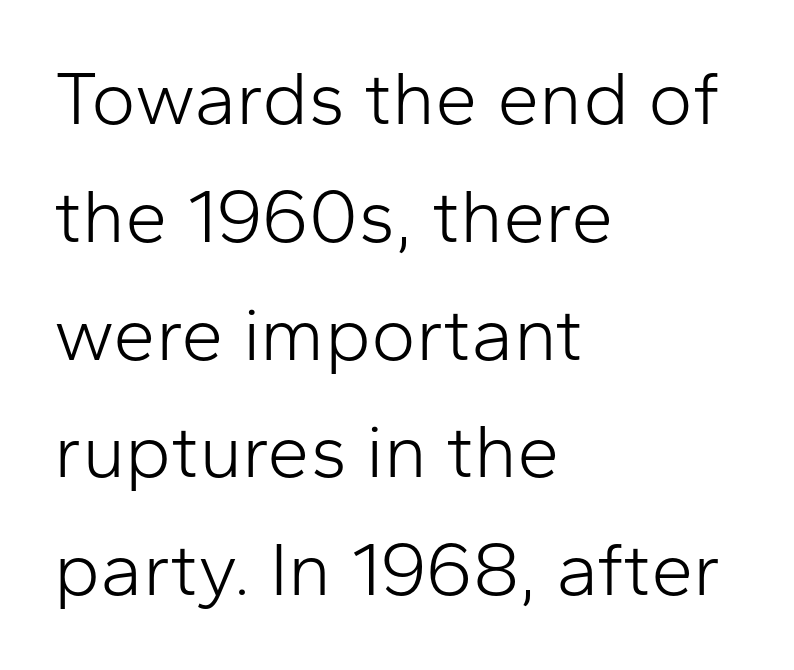
{"serif": "no", "italic": "no", "bold": "no", "weight": "light", "width": "normal", "stroke_contrast": "low", "x_height": "medium", "monospaced": "no", "underline": "no", "align": "left", "line_spacing": "normal", "line_spacing_ratio": 1.55, "letter_spacing": "normal", "letter_spacing_em": 0.0, "glyph_px": 76}
